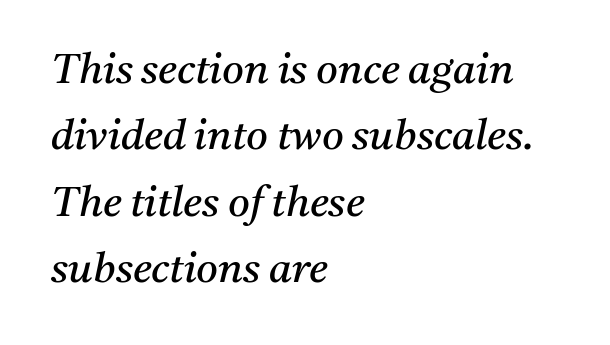
Q: Is the text bold? A: No.
Q: Is the text italic (slanted)? A: Yes, it leans right by about 11 degrees.
Q: Is the typeface a serif or a sans-serif typeface? A: Serif.
Q: Is the text underlined? A: No.
Q: How is the paragraph aligned? A: Left-aligned.
Q: Is the spacing between letters normal or unusually wide? A: Normal.
Q: Is the spacing between lines tight, normal or loose? A: Normal.
Q: Width (condensed, normal, or wide)? A: Normal.
Q: Stroke contrast? A: Medium.
Q: x-height? A: Medium.
Q: Monospaced? A: No.
